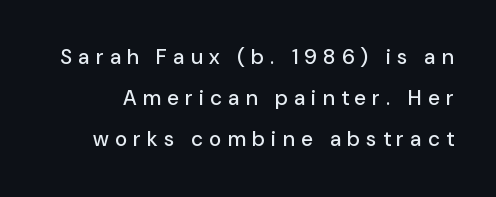
The image shows 21 px text type, upright; set loose line spacing (1.96x), unusually wide letter spacing (+0.31 em), not underlined.
